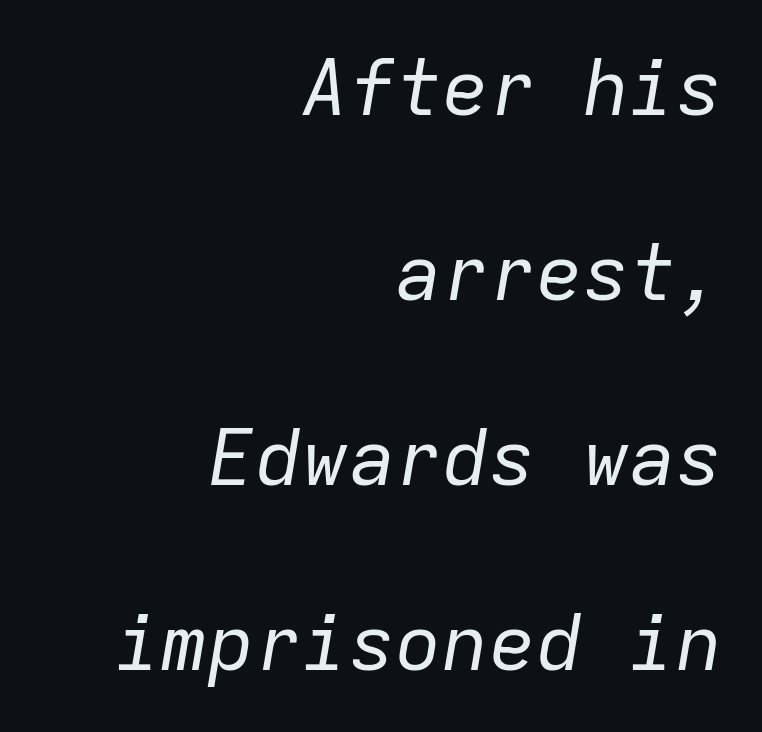
The image shows 78 px regular-weight type, italic (leaning right), monospaced; set right-aligned, loose line spacing (2.37x), normal letter spacing, not underlined; low stroke contrast and a medium x-height.
